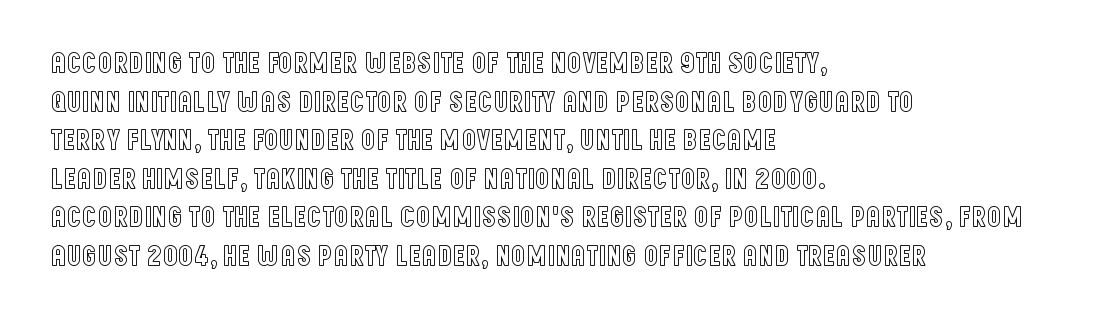
The image shows 29 px condensed type, upright; set left-aligned, normal line spacing (1.33x), normal letter spacing, not underlined; a large x-height.
